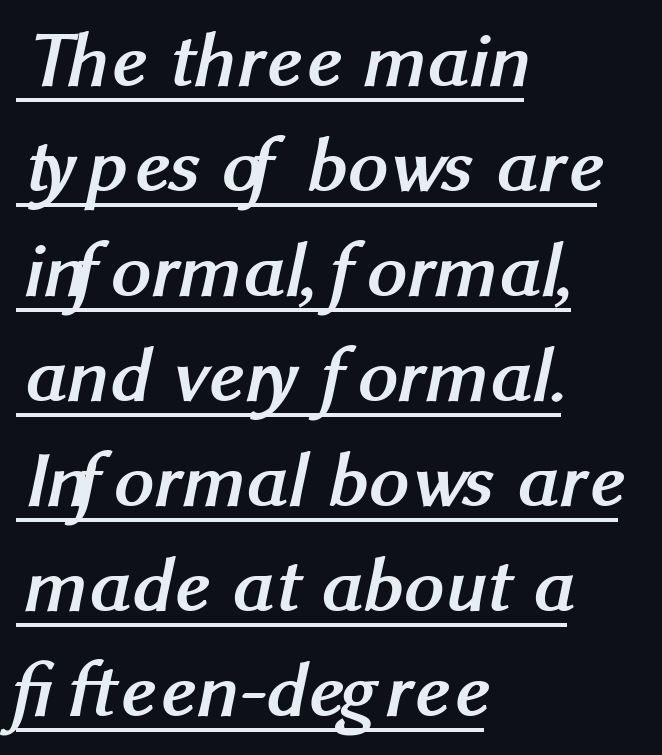
Like a heading marked for emphasis, these lines bear an underscore. Line starts are locked; line ends wander. Strokes here are thick enough to call this a true bold. What stands out about the letter spacing? Nothing — it is the standard amount.
